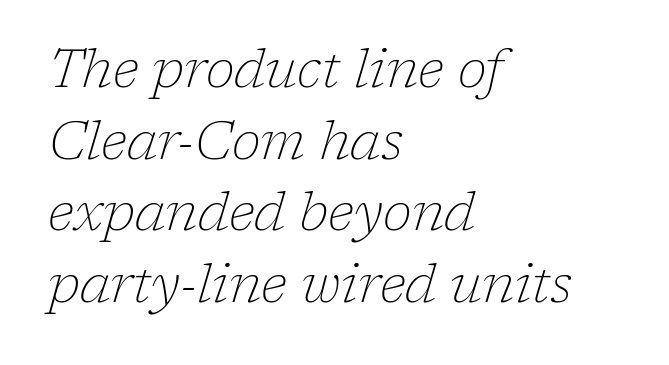
A classic flush-left, rag-right setting is used for this passage. Note: serifs present on the glyphs. Tracking value appears to be zero — textbook default spacing. A typesetter would call this proportional, since set widths differ per character. Looking at the ascenders, they clearly lean.
